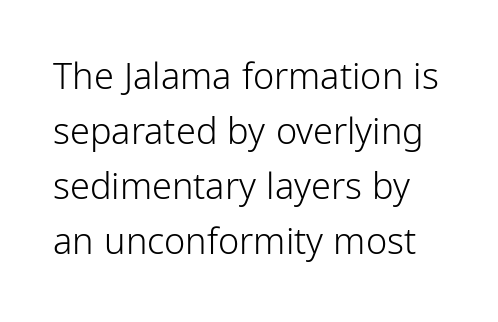
Are there feet on the stems? There aren't — it's a sans. Descender tails drop into unmarked territory. Leading: standard. Every character sits straight up, as roman type does. The rendering keeps characters at their native spacing.
